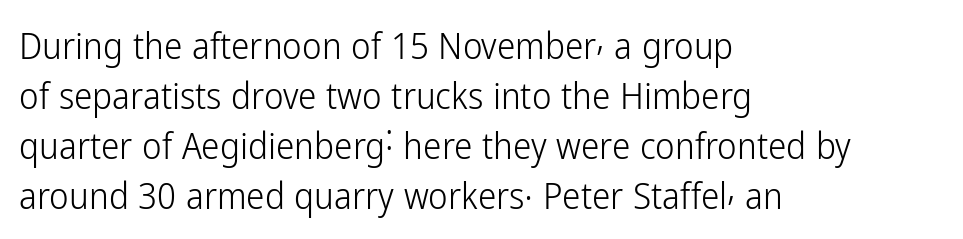
The image shows 37 px light, condensed sans-serif type, upright; set left-aligned, normal line spacing (1.35x), normal letter spacing, not underlined; low stroke contrast and a medium x-height.
